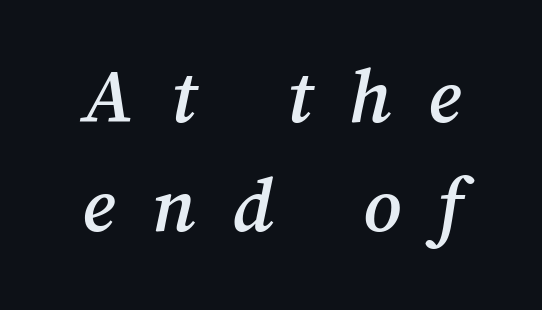
{"serif": "yes", "italic": "yes", "lean": "right", "slant_degrees": 12, "bold": "semi", "weight": "semibold", "width": "normal", "stroke_contrast": "medium", "x_height": "medium", "monospaced": "no", "underline": "no", "line_spacing": "normal", "line_spacing_ratio": 1.45, "letter_spacing": "wide", "letter_spacing_em": 0.49, "glyph_px": 75}
